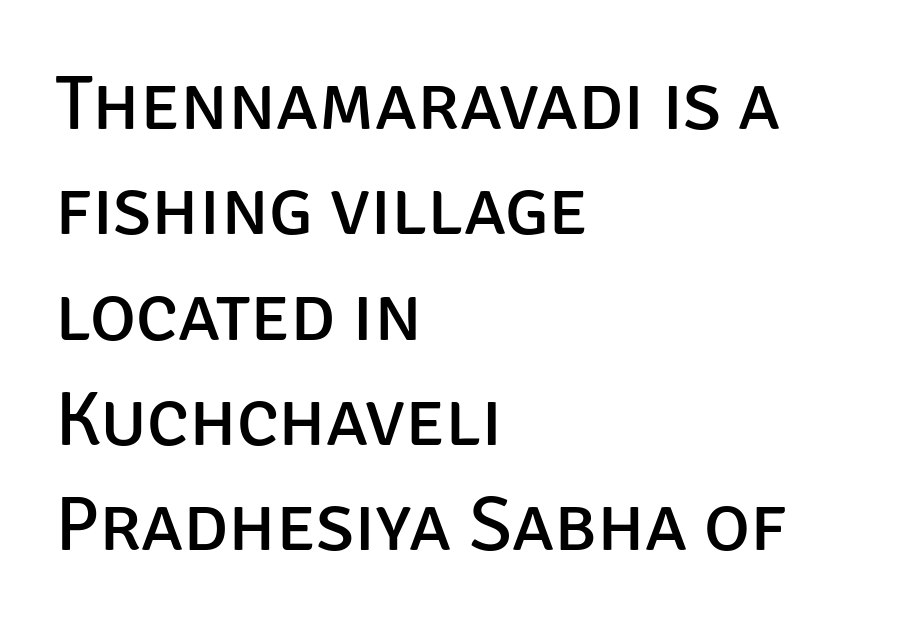
The image shows 78 px regular-weight sans-serif type, upright; set left-aligned, normal line spacing (1.35x), normal letter spacing, not underlined; low stroke contrast and a large x-height.
